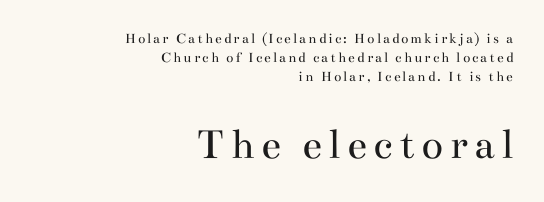
Only glyphs here, with clear space below each row. The second block has been scaled up relative to the first. Counters stay open thanks to moderate or lighter strokes. Each line ends at the same right margin while the left side varies.
